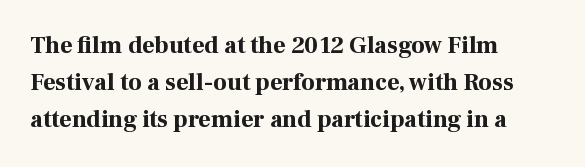
The passage shown has conventional tracking throughout. Underline: absent. The lines in this sample share a left origin and differ only in where they stop. These lines carry a lot of weight — the face is fully bold. Leading: standard. Characters remain perfectly vertical along every line.
